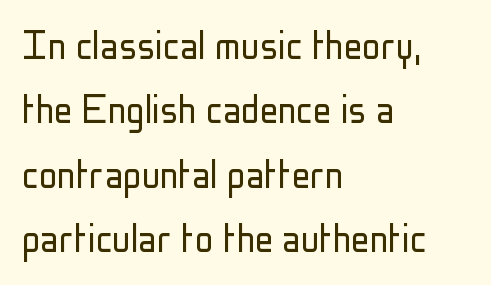
The image shows 46 px light, condensed sans-serif type, upright; set left-aligned, normal line spacing (1.4x), normal letter spacing, not underlined; low stroke contrast and a medium x-height.
